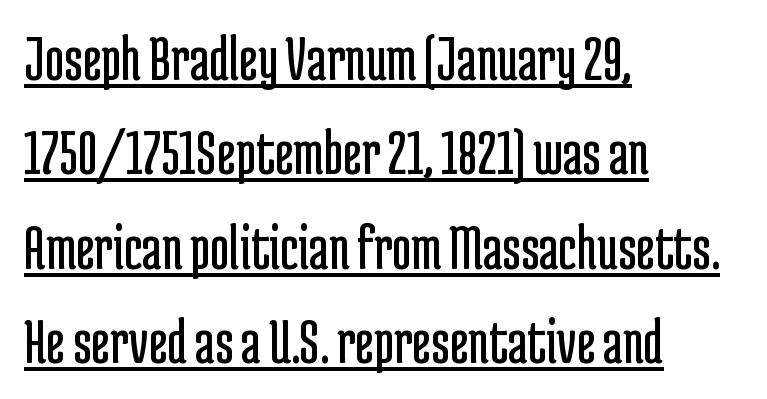
No letter is thick-stroked: the sample isn't bold. Underlining? Definitely there. A typesetter would call this proportional, since set widths differ per character. Teacher's note: observe the even left margin — that is flush-left alignment. What kind of face is this? One without serifs — a sans.
